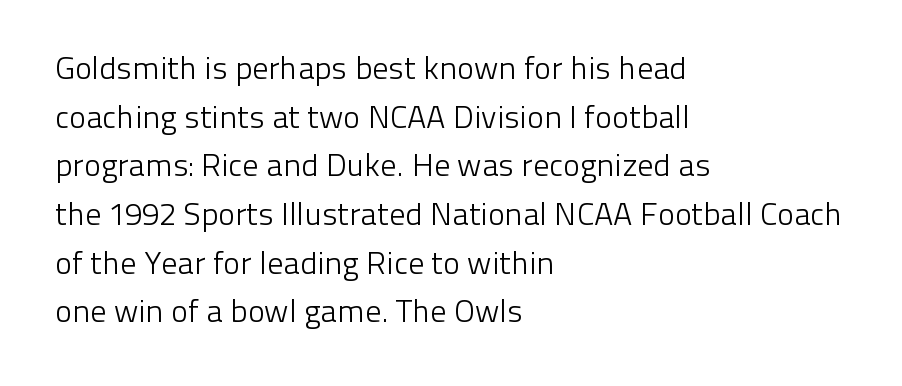
{"serif": "no", "italic": "no", "bold": "no", "weight": "light", "width": "normal", "stroke_contrast": "low", "x_height": "medium", "monospaced": "no", "underline": "no", "align": "left", "line_spacing": "normal", "line_spacing_ratio": 1.52, "letter_spacing": "normal", "letter_spacing_em": 0.0, "glyph_px": 32}
